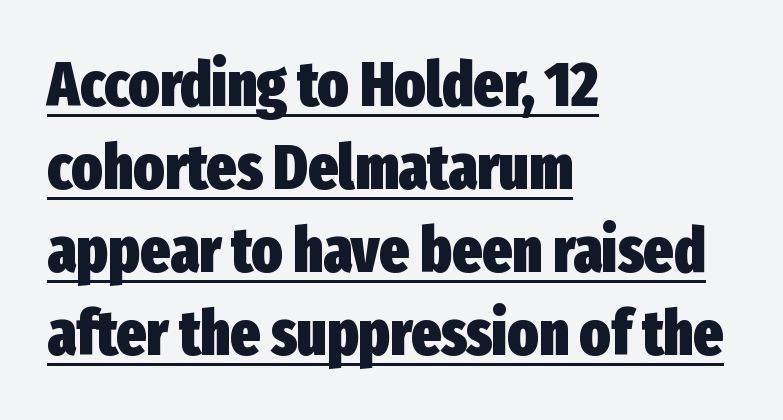
Notice how the passage keeps a crisp vertical edge on the left only. Successive baselines arrive at the customary interval. Nobody touched the tracking dial on this one. Upright lettering throughout. Does a line run under the words? Yes, clearly.
